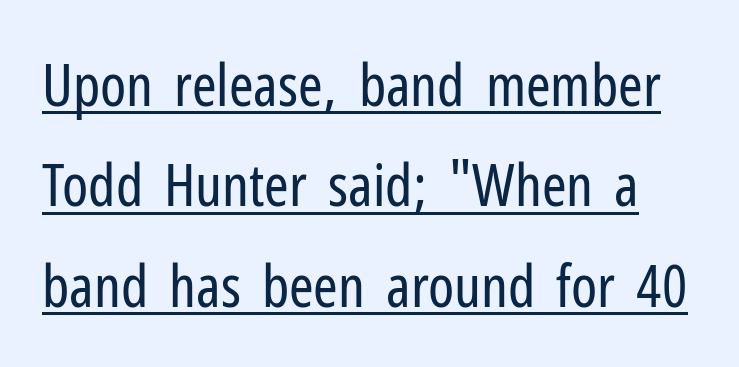
{"serif": "no", "italic": "no", "bold": "no", "weight": "regular", "width": "condensed", "stroke_contrast": "low", "x_height": "medium", "monospaced": "no", "underline": "yes", "line_spacing": "normal", "line_spacing_ratio": 1.7, "letter_spacing": "normal", "letter_spacing_em": 0.0, "glyph_px": 59}
